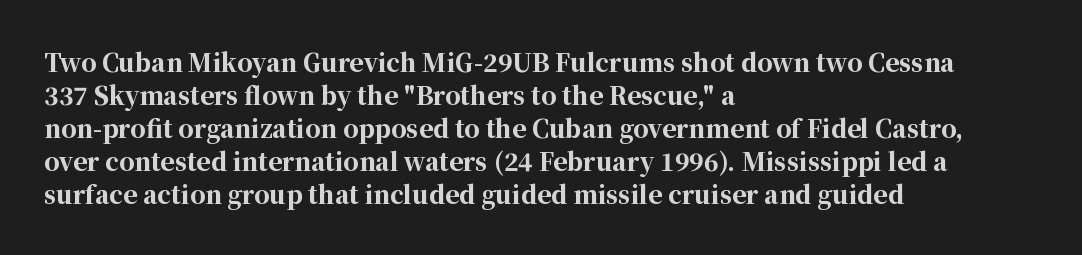
Q: Is the text bold? A: Yes.
Q: Is the text italic (slanted)? A: No, it is upright.
Q: Is the text underlined? A: No.
Q: How is the paragraph aligned? A: Left-aligned.
Q: Is the spacing between letters normal or unusually wide? A: Normal.
Q: Is the spacing between lines tight, normal or loose? A: Normal.
